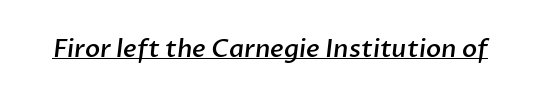
{"bold": "semi", "underline": "yes", "letter_spacing": "normal", "letter_spacing_em": 0.0, "glyph_px": 25}
